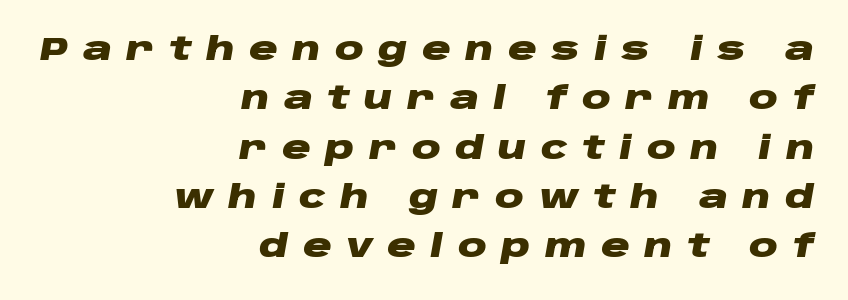
The image shows 32 px heavy, wide type, italic (leaning right); set right-aligned, normal line spacing (1.54x), unusually wide letter spacing (+0.45 em), not underlined; low stroke contrast and a large x-height.
